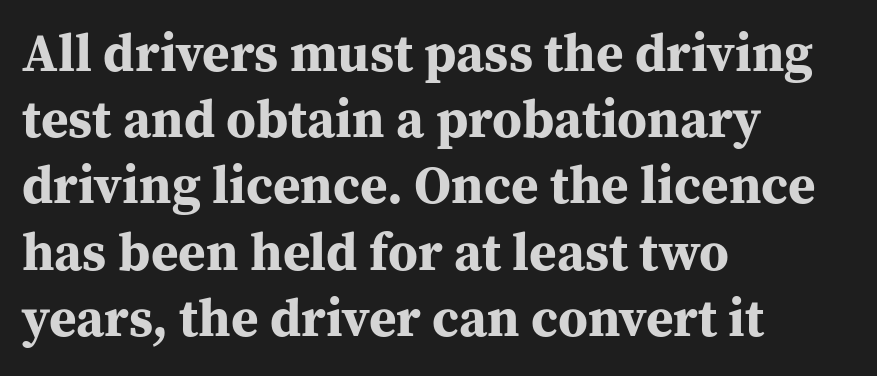
{"serif": "yes", "italic": "no", "bold": "yes", "weight": "bold", "width": "normal", "stroke_contrast": "medium", "x_height": "medium", "monospaced": "no", "underline": "no", "align": "left", "line_spacing": "normal", "line_spacing_ratio": 1.25, "letter_spacing": "normal", "letter_spacing_em": 0.0, "glyph_px": 53}
